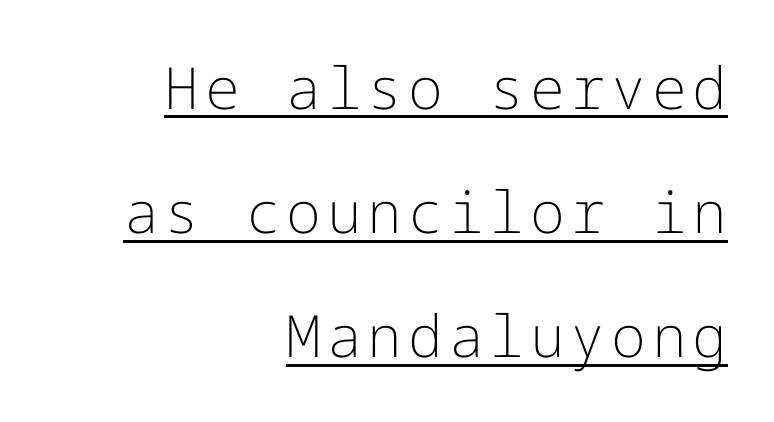
Q: Is the text bold? A: No.
Q: Is the text italic (slanted)? A: No, it is upright.
Q: Is the typeface a serif or a sans-serif typeface? A: Sans-serif.
Q: Is the text underlined? A: Yes.
Q: How is the paragraph aligned? A: Right-aligned.
Q: Is the spacing between lines tight, normal or loose? A: Loose.
Q: Width (condensed, normal, or wide)? A: Normal.
Q: Stroke contrast? A: Low.
Q: x-height? A: Medium.
